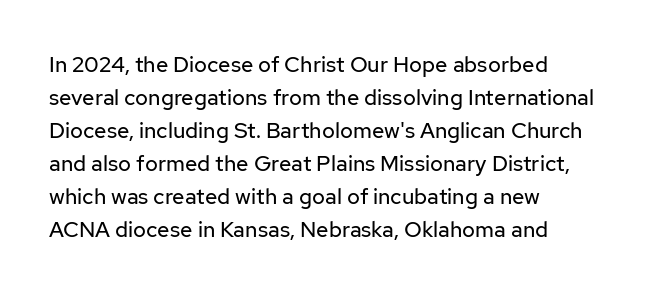
{"italic": "no", "bold": "no", "underline": "no", "align": "left", "line_spacing": "normal", "line_spacing_ratio": 1.5, "letter_spacing": "normal", "letter_spacing_em": 0.0, "glyph_px": 22}
